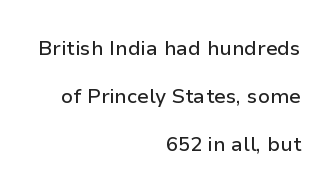
The image shows 20 px text type, upright; set right-aligned, loose line spacing (2.4x), normal letter spacing, not underlined.
